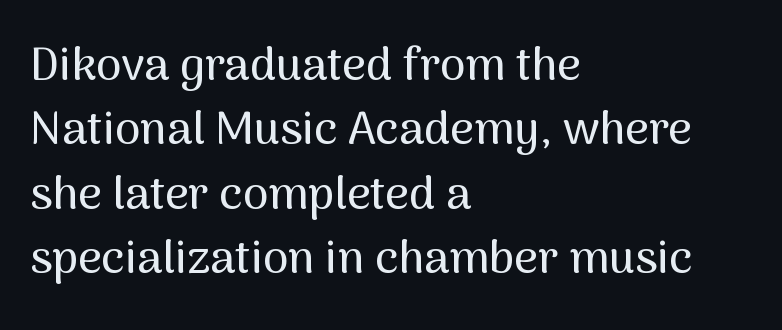
{"serif": "no", "italic": "no", "width": "normal", "stroke_contrast": "medium", "x_height": "medium", "monospaced": "no", "underline": "no", "align": "left", "line_spacing": "normal", "line_spacing_ratio": 1.4, "letter_spacing": "normal", "letter_spacing_em": 0.0, "glyph_px": 46}
